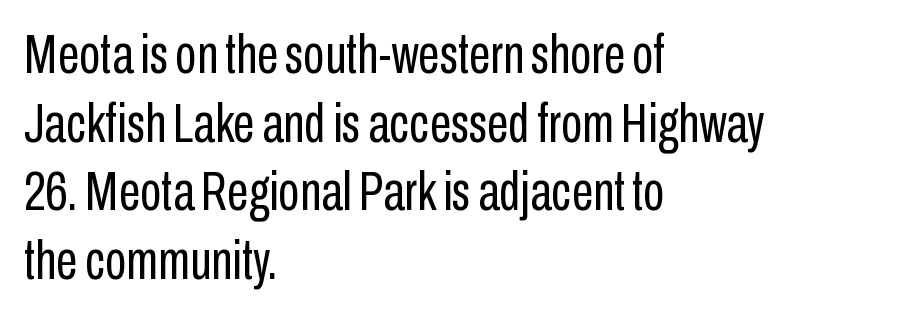
Q: Is the text bold? A: No.
Q: Is the text italic (slanted)? A: No, it is upright.
Q: Is the typeface a serif or a sans-serif typeface? A: Sans-serif.
Q: Is the text underlined? A: No.
Q: How is the paragraph aligned? A: Left-aligned.
Q: Is the spacing between letters normal or unusually wide? A: Normal.
Q: Is the spacing between lines tight, normal or loose? A: Normal.
Q: Width (condensed, normal, or wide)? A: Condensed.
Q: Stroke contrast? A: Low.
Q: x-height? A: Medium.
Q: Monospaced? A: No.
